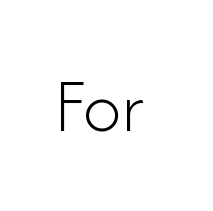
Q: Is the text bold? A: No.
Q: Is the text italic (slanted)? A: No, it is upright.
Q: Is the typeface a serif or a sans-serif typeface? A: Sans-serif.
Q: Is the text underlined? A: No.
Q: Is the spacing between letters normal or unusually wide? A: Normal.
Q: Width (condensed, normal, or wide)? A: Normal.
Q: Stroke contrast? A: Low.
Q: x-height? A: Small.
Q: Monospaced? A: No.
